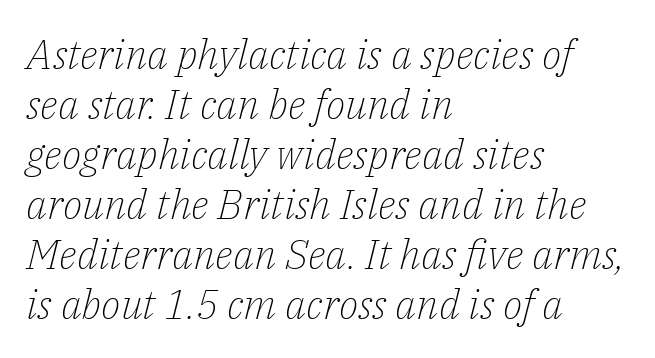
Q: Is the text bold? A: No.
Q: Is the text italic (slanted)? A: Yes, it leans right by about 14 degrees.
Q: Is the typeface a serif or a sans-serif typeface? A: Serif.
Q: Is the text underlined? A: No.
Q: How is the paragraph aligned? A: Left-aligned.
Q: Is the spacing between letters normal or unusually wide? A: Normal.
Q: Width (condensed, normal, or wide)? A: Normal.
Q: Stroke contrast? A: Low.
Q: x-height? A: Medium.
Q: Monospaced? A: No.
